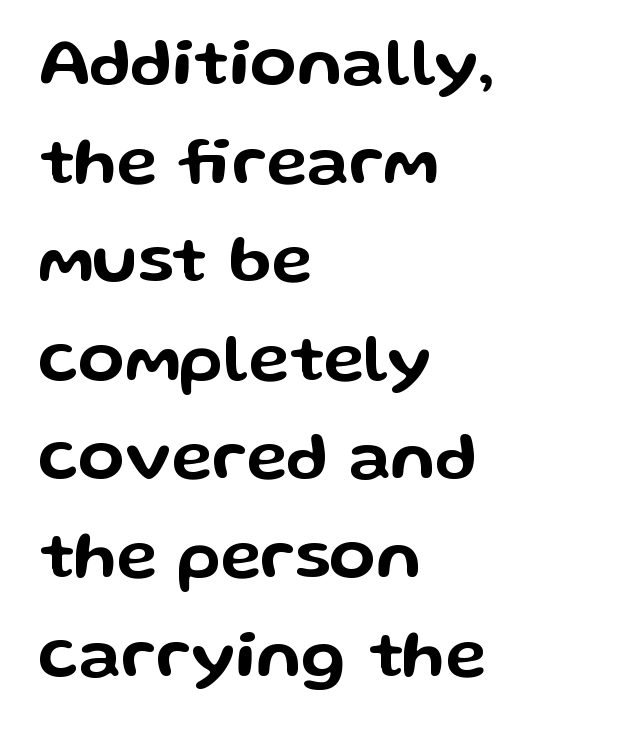
The image shows 68 px wide sans-serif type, upright; set left-aligned, normal line spacing (1.45x), normal letter spacing, not underlined; low stroke contrast and a medium x-height.
